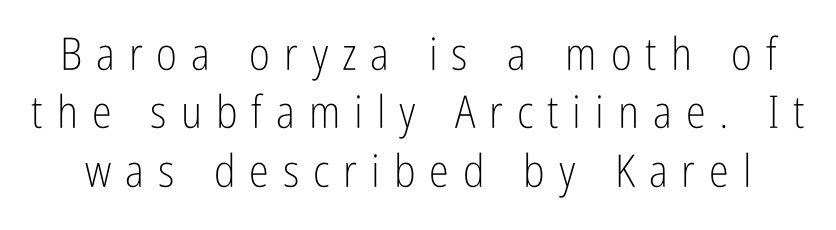
{"serif": "no", "italic": "no", "bold": "no", "weight": "light", "width": "condensed", "stroke_contrast": "low", "x_height": "medium", "monospaced": "no", "underline": "no", "line_spacing": "normal", "line_spacing_ratio": 1.3, "letter_spacing": "wide", "letter_spacing_em": 0.31, "glyph_px": 45}
